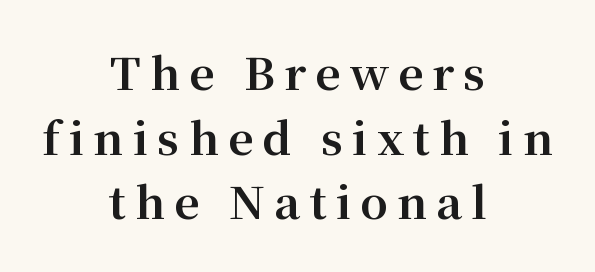
The image shows 44 px bold serif type, upright; set centered, normal line spacing (1.47x), unusually wide letter spacing (+0.21 em), not underlined; medium stroke contrast and a medium x-height.
